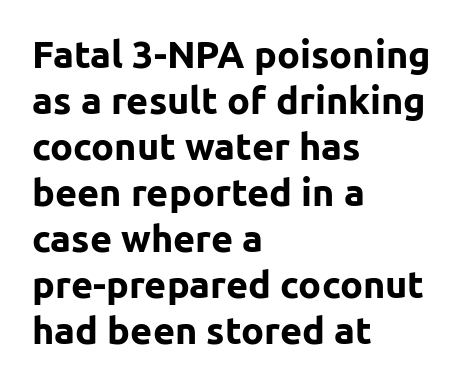
Short note: letters normally spaced. The rendering uses natural spacing where letterforms have individual widths. This sample uses an upright cut, with every glyph sitting square on the baseline. All the whitespace from short lines collects on the right.
